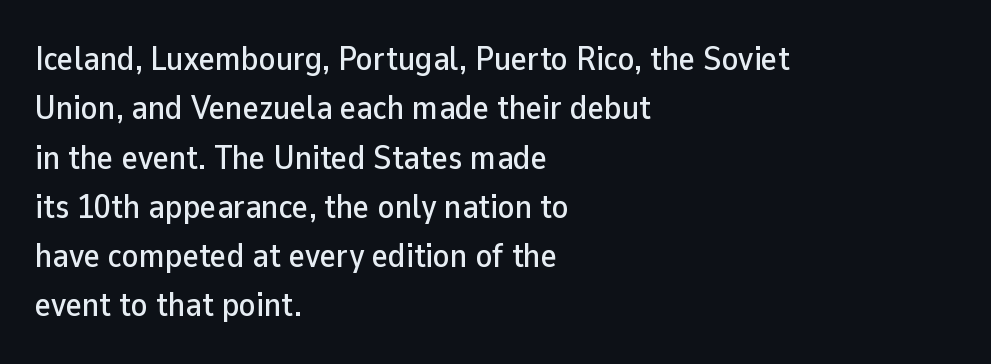
Summary of vertical rhythm: regular, with standard interline spacing. You can tell from the bare stems that sans-serif type was used. Horizontal alignment here is leftward, the default for most running prose. Is this a fixed-width face? No — the glyphs have proportional, varying widths. The typography opts for an upright posture over an oblique one.
